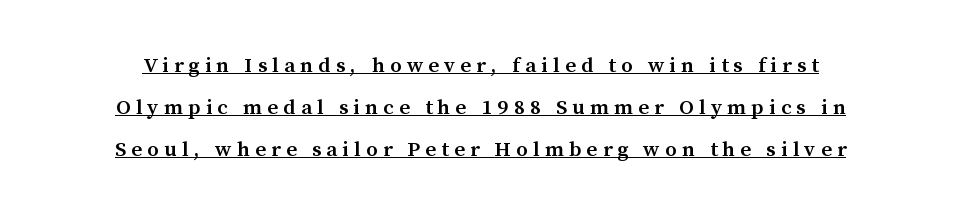
Q: Is the text bold? A: Semi-bold.
Q: Is the text italic (slanted)? A: No, it is upright.
Q: Is the text underlined? A: Yes.
Q: Is the spacing between letters normal or unusually wide? A: Unusually wide.
Q: Is the spacing between lines tight, normal or loose? A: Loose.
